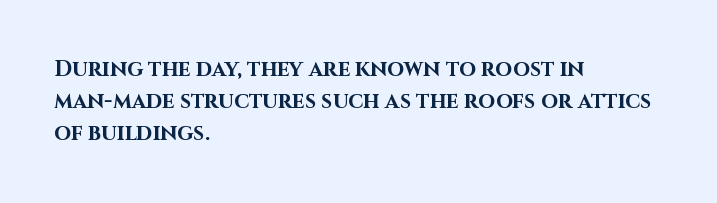
{"italic": "no", "bold": "yes", "underline": "no", "align": "left", "line_spacing": "normal", "line_spacing_ratio": 1.45, "letter_spacing": "normal", "letter_spacing_em": 0.0, "glyph_px": 22}
